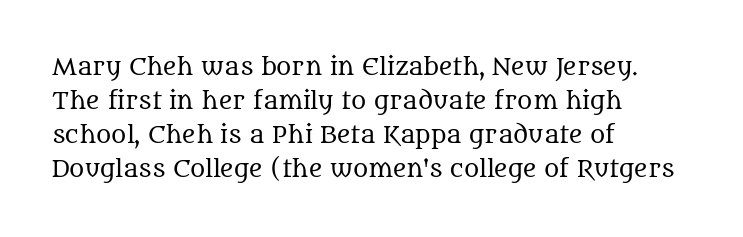
Q: Is the text bold? A: No.
Q: Is the text italic (slanted)? A: No, it is upright.
Q: Is the text underlined? A: No.
Q: How is the paragraph aligned? A: Left-aligned.
Q: Is the spacing between letters normal or unusually wide? A: Normal.
Q: Is the spacing between lines tight, normal or loose? A: Normal.
